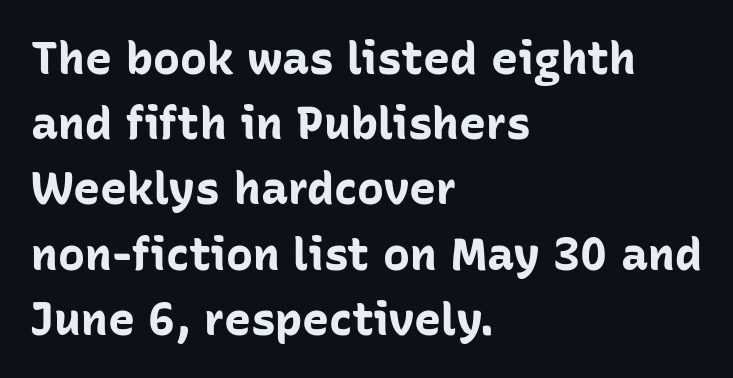
Q: Is the text bold? A: Yes.
Q: Is the text italic (slanted)? A: No, it is upright.
Q: Is the typeface a serif or a sans-serif typeface? A: Sans-serif.
Q: Is the text underlined? A: No.
Q: How is the paragraph aligned? A: Left-aligned.
Q: Is the spacing between letters normal or unusually wide? A: Normal.
Q: Is the spacing between lines tight, normal or loose? A: Normal.
Q: Width (condensed, normal, or wide)? A: Normal.
Q: Stroke contrast? A: Low.
Q: x-height? A: Medium.
Q: Monospaced? A: No.
